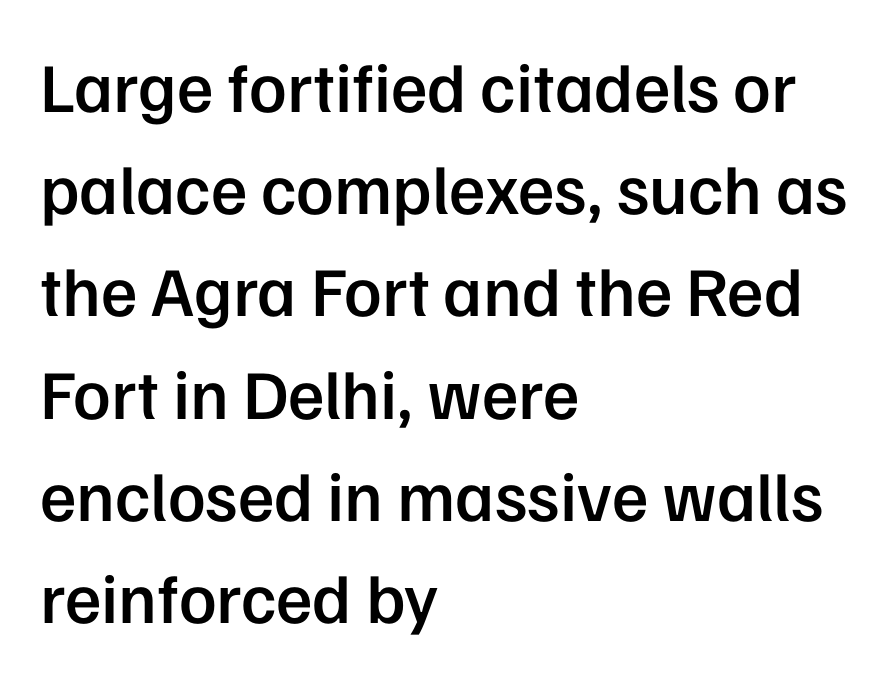
The image shows 70 px semibold sans-serif type, upright; set left-aligned, normal line spacing (1.46x), normal letter spacing, not underlined; low stroke contrast and a medium x-height.
